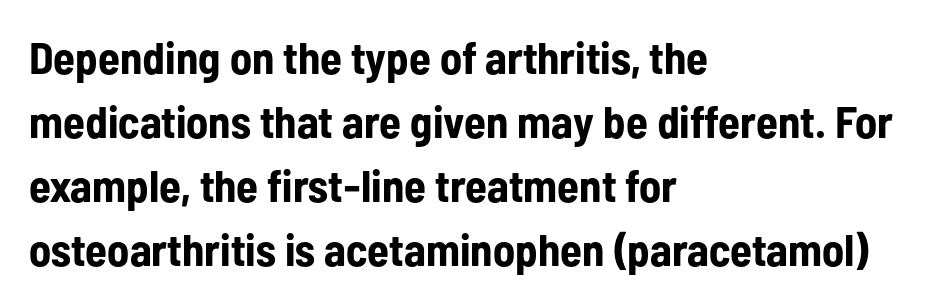
Q: Is the text bold? A: Yes.
Q: Is the text italic (slanted)? A: No, it is upright.
Q: Is the typeface a serif or a sans-serif typeface? A: Sans-serif.
Q: Is the text underlined? A: No.
Q: How is the paragraph aligned? A: Left-aligned.
Q: Is the spacing between letters normal or unusually wide? A: Normal.
Q: Is the spacing between lines tight, normal or loose? A: Normal.
Q: Width (condensed, normal, or wide)? A: Condensed.
Q: Stroke contrast? A: Low.
Q: x-height? A: Medium.
Q: Monospaced? A: No.
